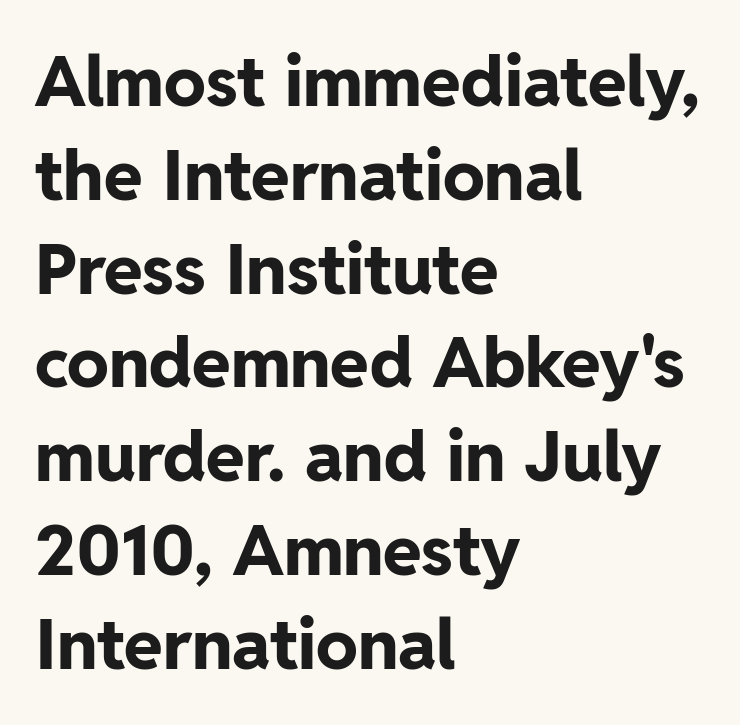
The image shows 70 px bold sans-serif type, upright; set left-aligned, normal line spacing (1.34x), normal letter spacing, not underlined; low stroke contrast and a medium x-height.
